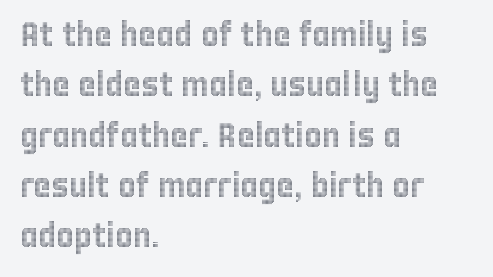
The image shows 34 px condensed type, upright; set left-aligned, normal line spacing (1.48x), normal letter spacing, not underlined; a large x-height.
